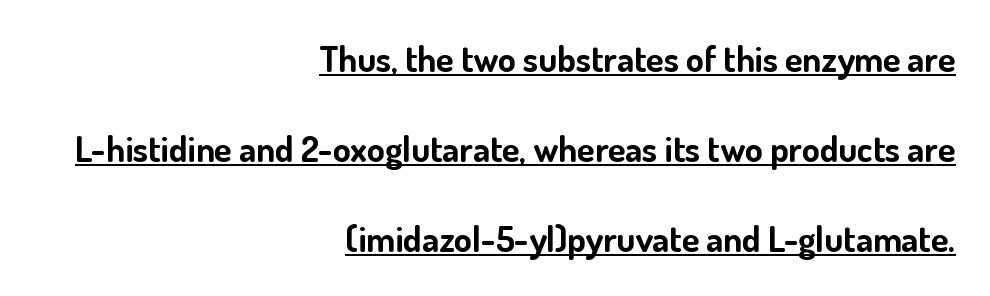
The image shows 36 px bold sans-serif type, upright; set right-aligned, loose line spacing (2.5x), normal letter spacing, underlined; low stroke contrast and a small x-height.
